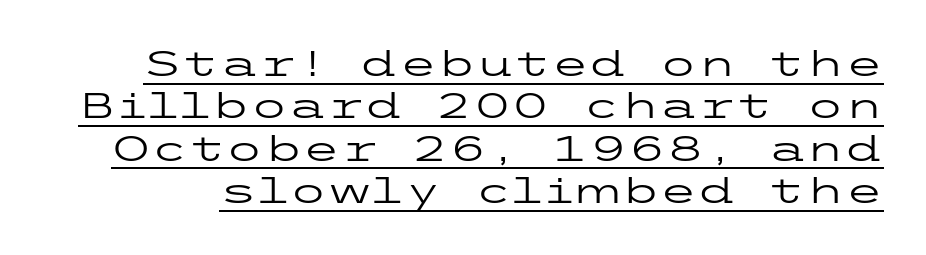
The image shows 35 px regular-weight, wide sans-serif type, upright; set line spacing 1.21x, normal letter spacing, underlined; low stroke contrast and a medium x-height.
